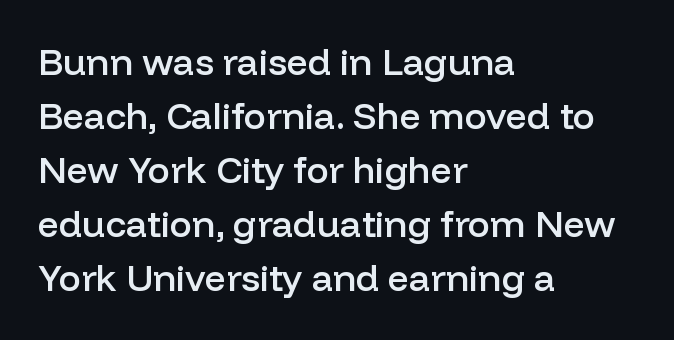
Q: Is the text bold? A: Semi-bold.
Q: Is the text italic (slanted)? A: No, it is upright.
Q: Is the typeface a serif or a sans-serif typeface? A: Sans-serif.
Q: Is the text underlined? A: No.
Q: How is the paragraph aligned? A: Left-aligned.
Q: Is the spacing between letters normal or unusually wide? A: Normal.
Q: Is the spacing between lines tight, normal or loose? A: Normal.
Q: Width (condensed, normal, or wide)? A: Normal.
Q: Stroke contrast? A: Low.
Q: x-height? A: Medium.
Q: Monospaced? A: No.
